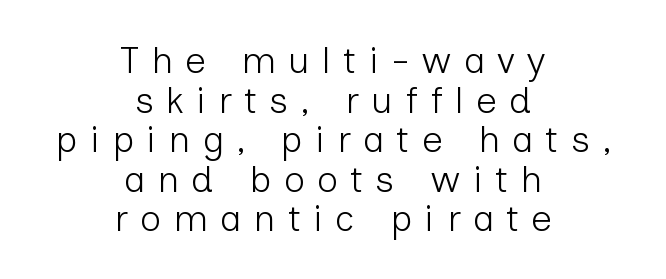
Ascenders rise straight up at ninety degrees. Leftover space on each line is divided equally before and after the words. Check the space under the baseline: it is left empty. Tracking value appears strongly positive — letters spread wide.
